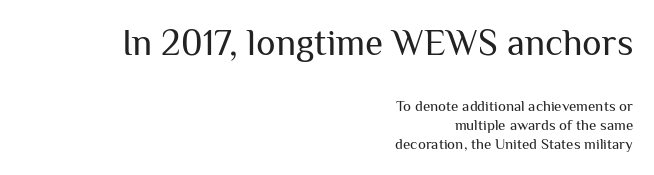
The image shows 37 px regular-weight sans-serif type, upright; set right-aligned, normal line spacing (1.26x), normal letter spacing, not underlined; the first (top) block is 2.47x larger; medium stroke contrast and a medium x-height.
